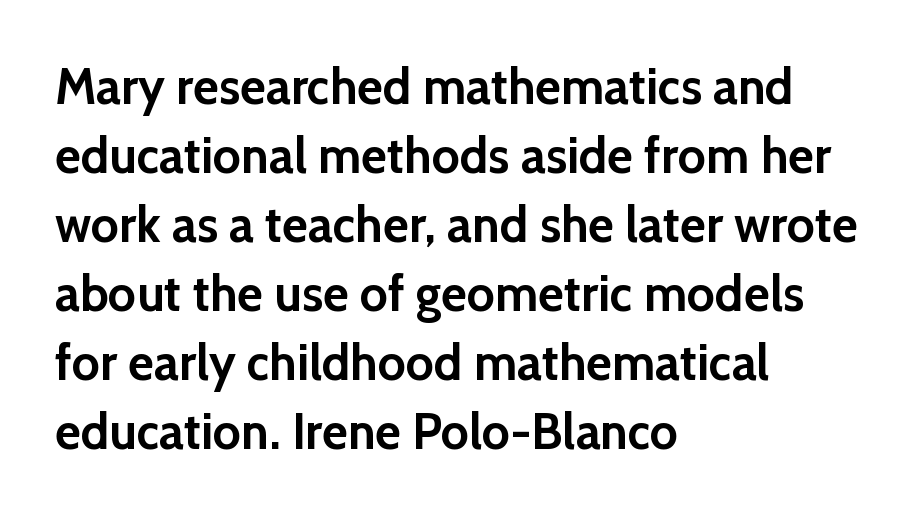
Does the leading feel generous? No, just average. Every character sits straight up, as roman type does. Is the type bold? Yes — the strokes are clearly thick and heavy. Bare-footed words on every line. Is this a sans? Yes — the strokes have no serifs.
